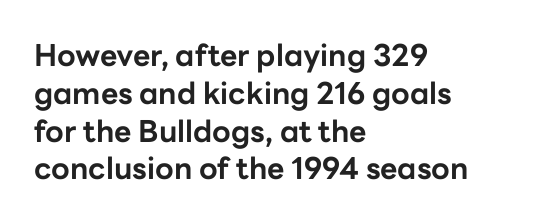
Q: Is the text bold? A: Yes.
Q: Is the text italic (slanted)? A: No, it is upright.
Q: Is the typeface a serif or a sans-serif typeface? A: Sans-serif.
Q: Is the text underlined? A: No.
Q: How is the paragraph aligned? A: Left-aligned.
Q: Is the spacing between letters normal or unusually wide? A: Normal.
Q: Is the spacing between lines tight, normal or loose? A: Normal.
Q: Width (condensed, normal, or wide)? A: Normal.
Q: Stroke contrast? A: Low.
Q: x-height? A: Medium.
Q: Monospaced? A: No.
